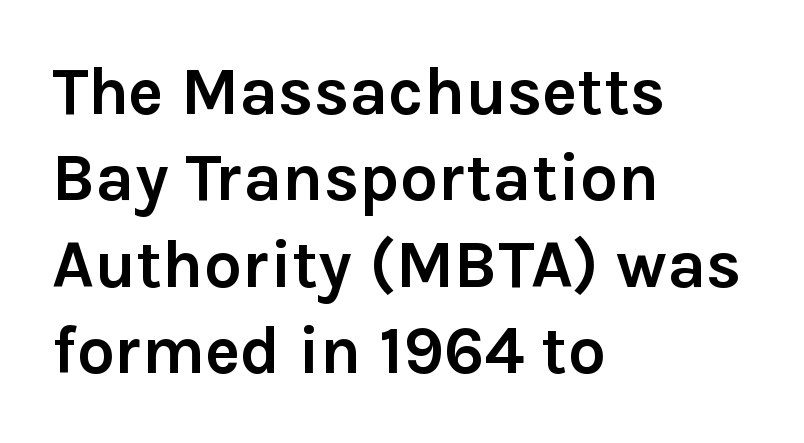
Q: Is the text bold? A: Yes.
Q: Is the text italic (slanted)? A: No, it is upright.
Q: Is the typeface a serif or a sans-serif typeface? A: Sans-serif.
Q: Is the text underlined? A: No.
Q: How is the paragraph aligned? A: Left-aligned.
Q: Is the spacing between letters normal or unusually wide? A: Normal.
Q: Is the spacing between lines tight, normal or loose? A: Normal.
Q: Width (condensed, normal, or wide)? A: Normal.
Q: x-height? A: Medium.
Q: Monospaced? A: No.
